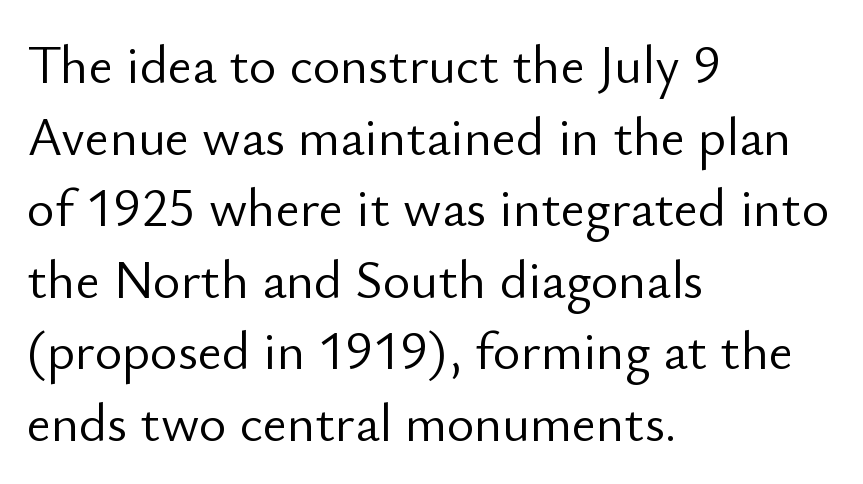
{"serif": "no", "italic": "no", "bold": "no", "weight": "light", "width": "normal", "stroke_contrast": "low", "x_height": "small", "monospaced": "no", "underline": "no", "align": "left", "line_spacing": "normal", "line_spacing_ratio": 1.35, "letter_spacing": "normal", "letter_spacing_em": 0.0, "glyph_px": 53}
